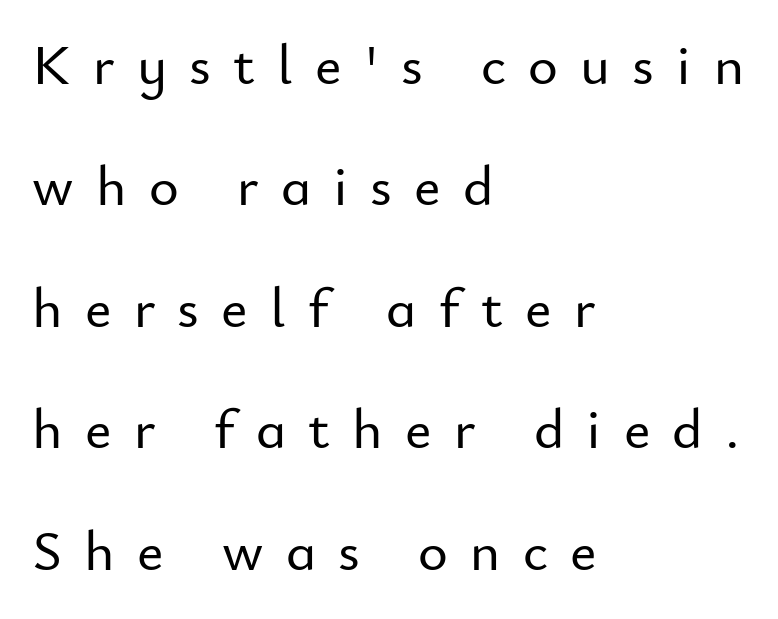
The image shows 57 px sans-serif type, upright; set left-aligned, loose line spacing (2.13x), unusually wide letter spacing (+0.39 em), not underlined; low stroke contrast and a small x-height.
